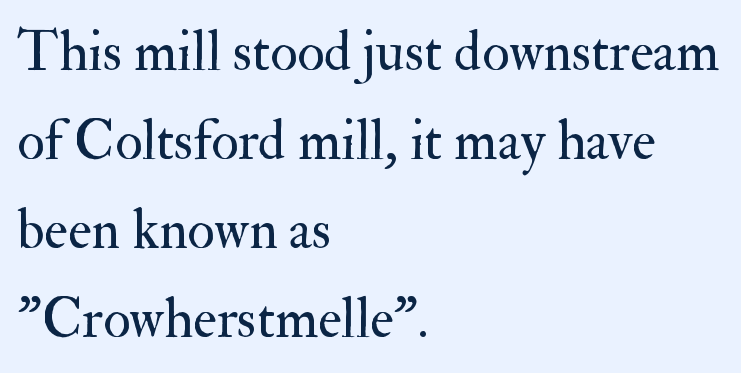
Plain, unruled lines of type. The type sits square on the baseline with zero lean. The paragraph shown leans on its left margin. The rendering uses natural spacing where letterforms have individual widths. The weight would be labelled regular, book, light, or lighter still.
